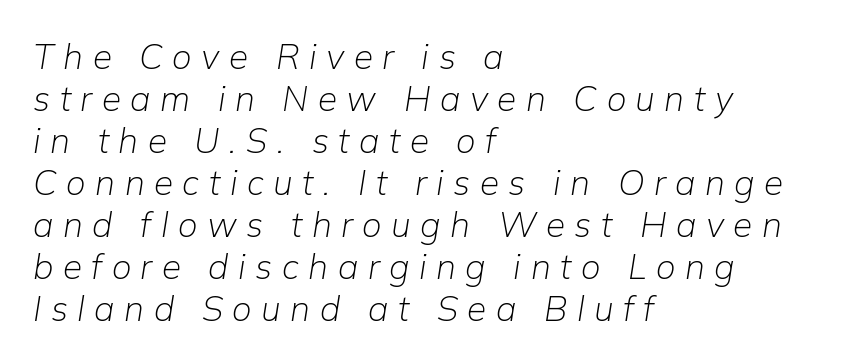
The image shows 35 px light type, italic (leaning right); set left-aligned, line spacing 1.2x, unusually wide letter spacing (+0.27 em), not underlined; low stroke contrast and a medium x-height.
